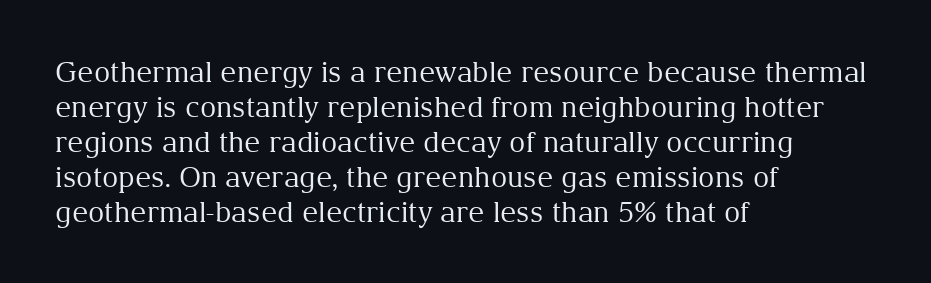
{"serif": "yes", "italic": "no", "bold": "no", "weight": "regular", "width": "normal", "stroke_contrast": "medium", "x_height": "medium", "monospaced": "no", "underline": "no", "align": "left", "line_spacing": "normal", "line_spacing_ratio": 1.25, "letter_spacing": "normal", "letter_spacing_em": 0.0, "glyph_px": 28}
